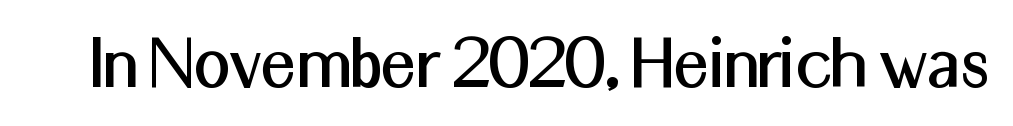
Words float on clear page, feet unadorned. Stroke terminals: plain, sans-serif. Is the letter spacing exaggerated? No — it looks like the ordinary default. Unlike italic type, these characters show no tilt at all. Is this a fixed-width face? No — the glyphs have proportional, varying widths.
